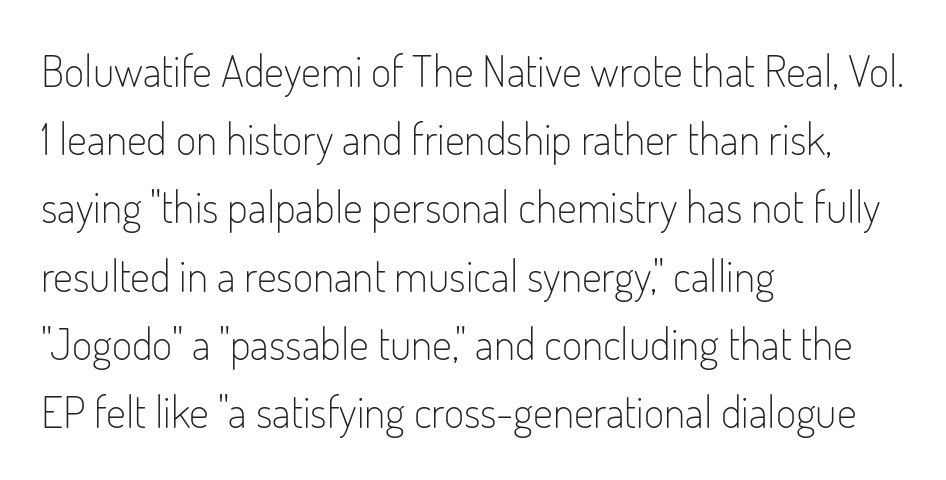
The image shows 44 px light, condensed sans-serif type, upright; set left-aligned, normal line spacing (1.55x), normal letter spacing, not underlined; low stroke contrast and a small x-height.
